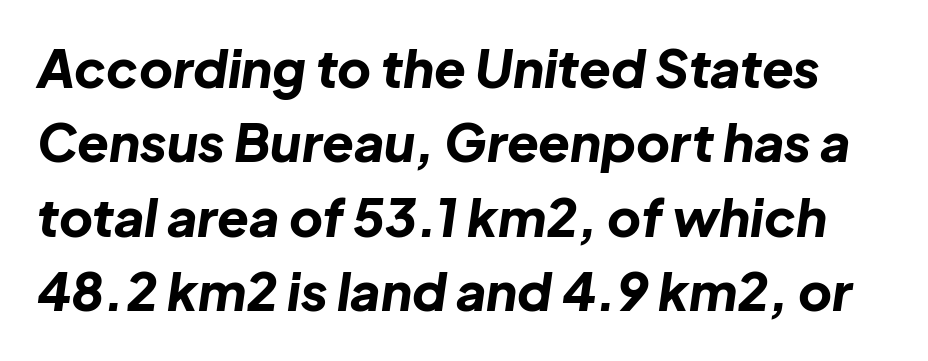
{"italic": "yes", "lean": "right", "slant_degrees": 8, "bold": "yes", "weight": "bold", "width": "normal", "stroke_contrast": "low", "x_height": "medium", "monospaced": "no", "underline": "no", "line_spacing": "normal", "line_spacing_ratio": 1.43, "letter_spacing": "normal", "letter_spacing_em": 0.0, "glyph_px": 52}
